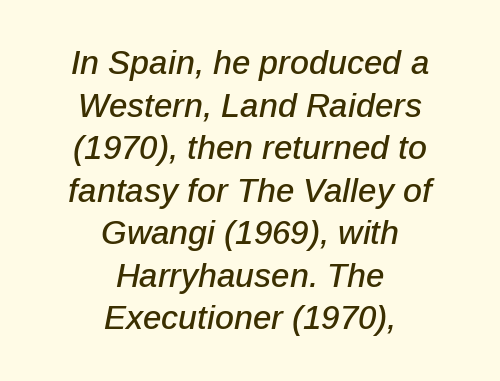
{"italic": "yes", "lean": "right", "slant_degrees": 12, "width": "normal", "stroke_contrast": "low", "x_height": "medium", "monospaced": "no", "underline": "no", "align": "center", "line_spacing": "normal", "line_spacing_ratio": 1.29, "letter_spacing": "normal", "letter_spacing_em": 0.0, "glyph_px": 33}
